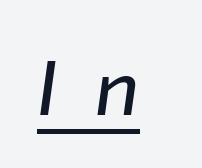
{"italic": "yes", "lean": "right", "slant_degrees": 8, "width": "normal", "stroke_contrast": "low", "x_height": "medium", "monospaced": "no", "underline": "yes", "letter_spacing": "wide", "letter_spacing_em": 0.48, "glyph_px": 77}
